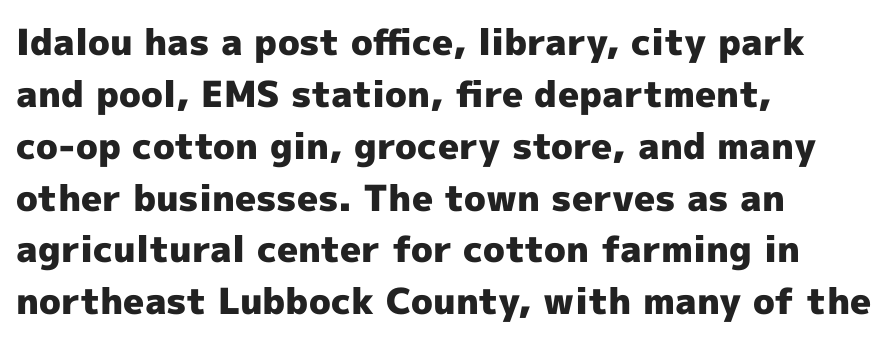
The image shows 36 px heavy sans-serif type, upright; set left-aligned, normal line spacing (1.44x), normal letter spacing, not underlined; a medium x-height.
